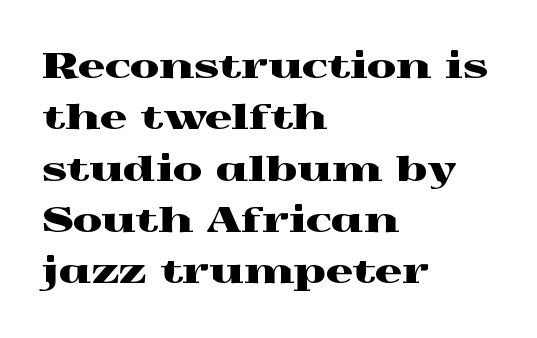
{"serif": "yes", "italic": "no", "width": "wide", "x_height": "medium", "monospaced": "no", "underline": "no", "align": "left", "line_spacing": "normal", "line_spacing_ratio": 1.51, "letter_spacing": "normal", "letter_spacing_em": 0.0, "glyph_px": 34}
